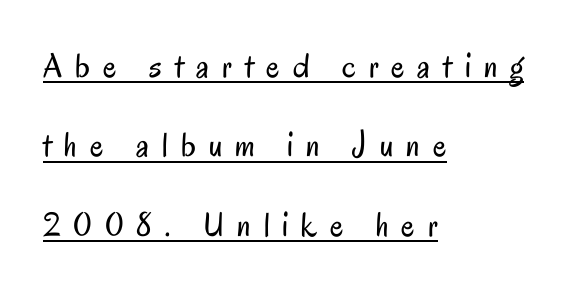
Q: Is the text bold? A: No.
Q: Is the text italic (slanted)? A: No, it is upright.
Q: Is the typeface a serif or a sans-serif typeface? A: Sans-serif.
Q: Is the text underlined? A: Yes.
Q: How is the paragraph aligned? A: Left-aligned.
Q: Is the spacing between letters normal or unusually wide? A: Unusually wide.
Q: Is the spacing between lines tight, normal or loose? A: Loose.
Q: Width (condensed, normal, or wide)? A: Condensed.
Q: Stroke contrast? A: Low.
Q: x-height? A: Small.
Q: Monospaced? A: No.
